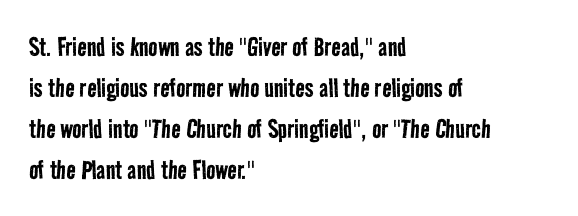
Q: Is the text bold? A: No.
Q: Is the typeface a serif or a sans-serif typeface? A: Sans-serif.
Q: Is the text underlined? A: No.
Q: How is the paragraph aligned? A: Left-aligned.
Q: Is the spacing between letters normal or unusually wide? A: Normal.
Q: Is the spacing between lines tight, normal or loose? A: Normal.
Q: Width (condensed, normal, or wide)? A: Condensed.
Q: Stroke contrast? A: Low.
Q: x-height? A: Medium.
Q: Monospaced? A: No.
